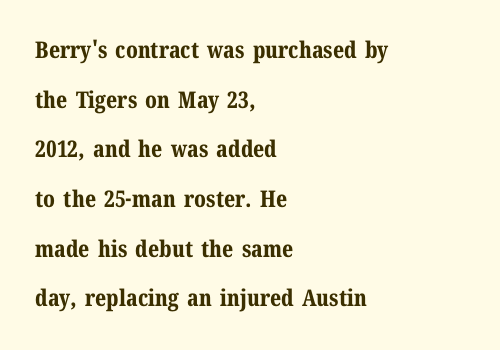
Q: Is the text bold? A: Yes.
Q: Is the text italic (slanted)? A: No, it is upright.
Q: Is the text underlined? A: No.
Q: How is the paragraph aligned? A: Left-aligned.
Q: Is the spacing between letters normal or unusually wide? A: Normal.
Q: Is the spacing between lines tight, normal or loose? A: Loose.
